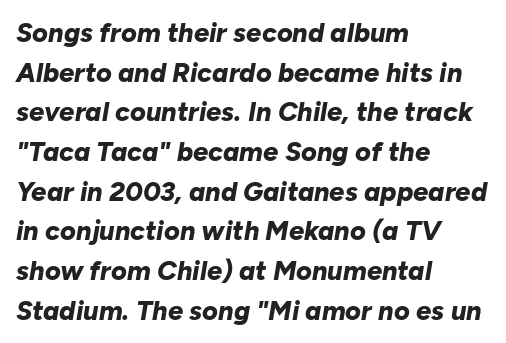
{"italic": "yes", "lean": "right", "slant_degrees": 10, "bold": "yes", "underline": "no", "align": "left", "line_spacing": "normal", "line_spacing_ratio": 1.47, "letter_spacing": "normal", "letter_spacing_em": 0.0, "glyph_px": 27}
